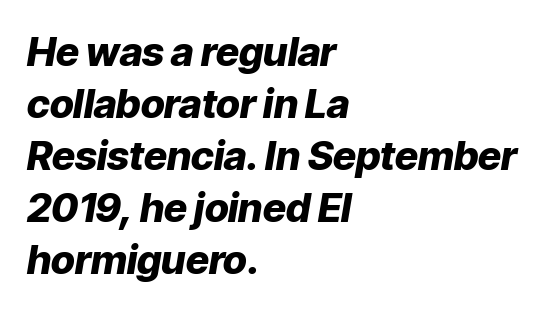
{"italic": "yes", "lean": "right", "slant_degrees": 9, "bold": "yes", "weight": "heavy", "width": "normal", "stroke_contrast": "low", "x_height": "medium", "monospaced": "no", "underline": "no", "align": "left", "line_spacing": "normal", "line_spacing_ratio": 1.3, "letter_spacing": "normal", "letter_spacing_em": 0.0, "glyph_px": 40}
